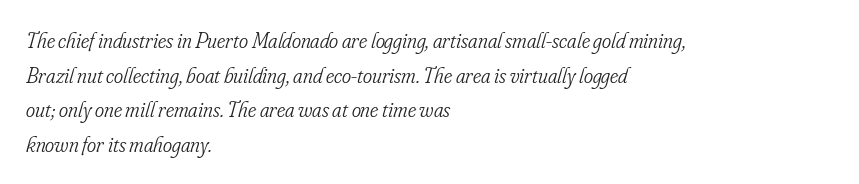
{"italic": "yes", "lean": "right", "slant_degrees": 16, "bold": "no", "underline": "no", "align": "left", "line_spacing": "normal", "line_spacing_ratio": 1.57, "letter_spacing": "normal", "letter_spacing_em": 0.0, "glyph_px": 22}
